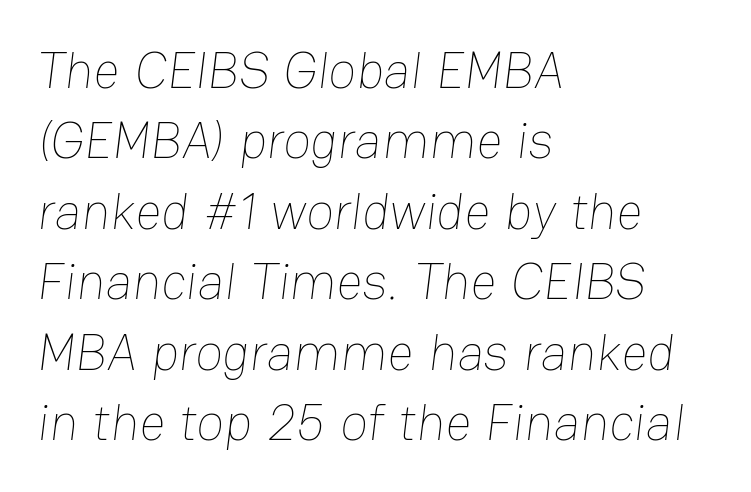
The image shows 51 px thin type; set left-aligned, normal line spacing (1.38x), normal letter spacing, not underlined; low stroke contrast and a medium x-height.
